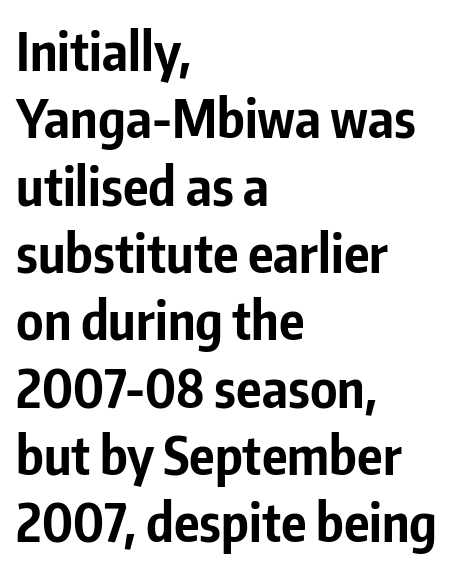
Each word holds together tightly as a unit, with standard inter-letter gaps. The face used here is a sans, in the tradition of grotesques and geometrics. Rule under the text: the space is simply empty. No italicization has been applied; the sample stays upright.
